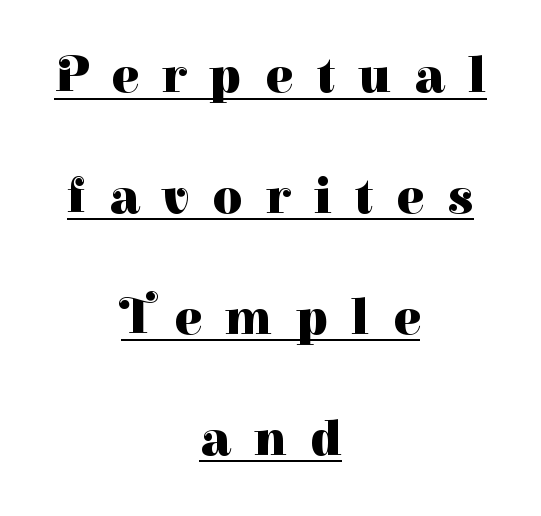
The image shows 51 px heavy serif type, upright; set centered, loose line spacing (2.37x), unusually wide letter spacing (+0.46 em), underlined; high stroke contrast and a medium x-height.
